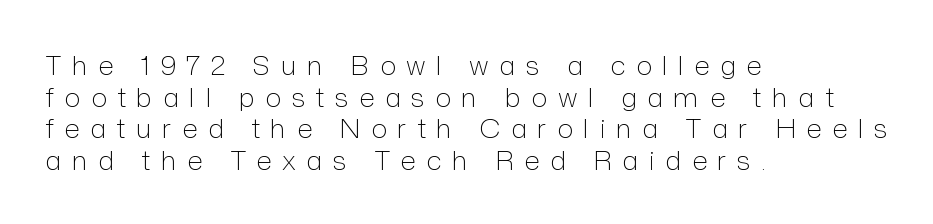
{"italic": "no", "bold": "no", "underline": "no", "align": "left", "line_spacing_ratio": 1.17, "letter_spacing": "wide", "letter_spacing_em": 0.39, "glyph_px": 27}
